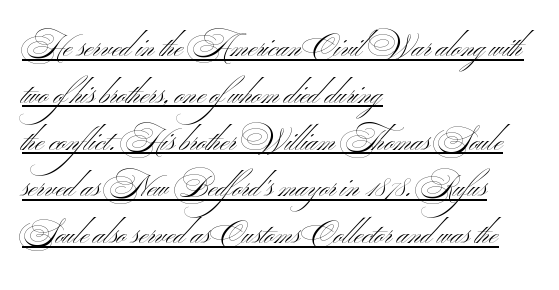
Vertical stems look standard width or narrower in stroke. The setting favours the left margin, as ordinary paragraphs usually do. A typographer would call this underscored text. Is this a fixed-width face? No — the glyphs have proportional, varying widths. The rendering uses a moderate line-height, typical for paragraphs. This rendering employs a face without finishing strokes, i.e., a sans-serif.
